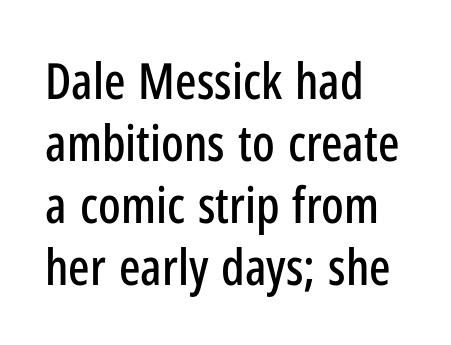
{"serif": "no", "italic": "no", "width": "condensed", "stroke_contrast": "low", "x_height": "medium", "monospaced": "no", "underline": "no", "align": "left", "line_spacing_ratio": 1.24, "letter_spacing": "normal", "letter_spacing_em": 0.0, "glyph_px": 50}
